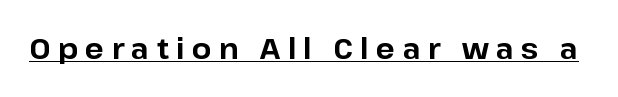
What kind of face is this? One without serifs — a sans. The string is rendered with underlining switched on. These lines were composed using upright roman letters. The letters are spread apart with noticeably loose tracking.
